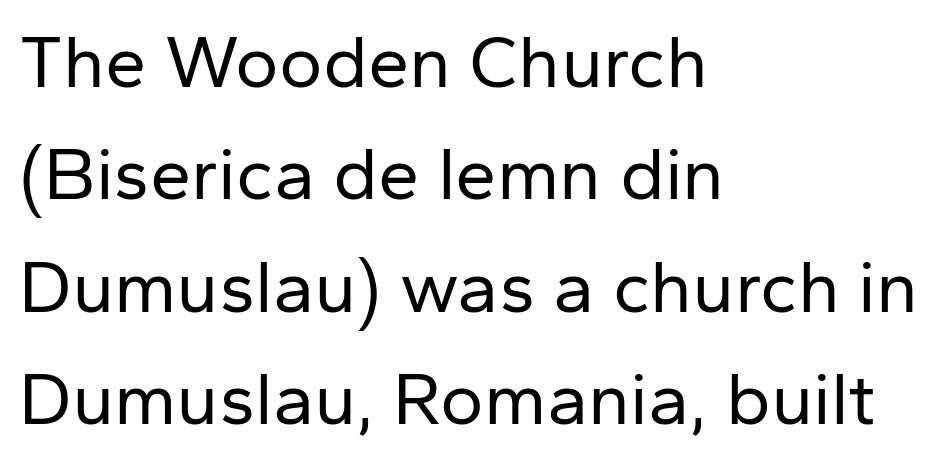
Q: Is the text bold? A: No.
Q: Is the text italic (slanted)? A: No, it is upright.
Q: Is the typeface a serif or a sans-serif typeface? A: Sans-serif.
Q: Is the text underlined? A: No.
Q: How is the paragraph aligned? A: Left-aligned.
Q: Is the spacing between letters normal or unusually wide? A: Normal.
Q: Is the spacing between lines tight, normal or loose? A: Normal.
Q: Width (condensed, normal, or wide)? A: Normal.
Q: Stroke contrast? A: Low.
Q: x-height? A: Medium.
Q: Monospaced? A: No.
